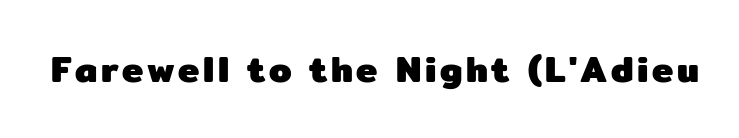
{"serif": "no", "italic": "no", "bold": "yes", "weight": "heavy", "width": "normal", "stroke_contrast": "low", "x_height": "medium", "monospaced": "no", "underline": "no", "glyph_px": 36}
